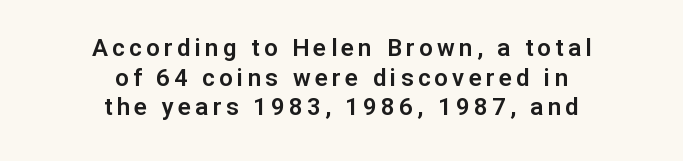
The paragraph has two soft edges and a firm central axis. A bare baseline throughout the passage. Italic: no, the glyphs are upright roman.
